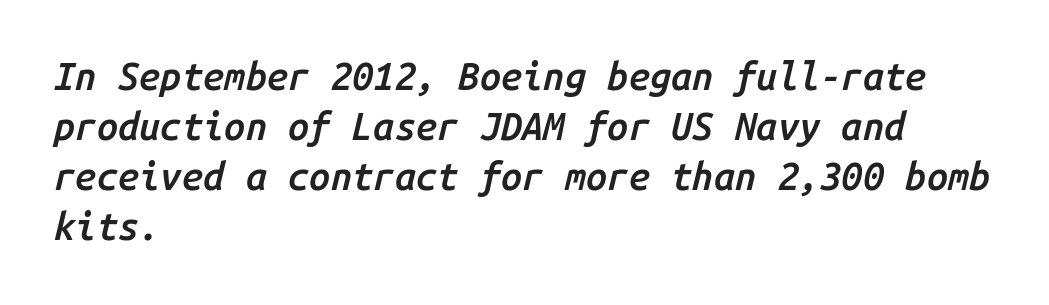
The image shows 38 px semibold type, italic (leaning right), monospaced; set left-aligned, normal line spacing (1.32x), normal letter spacing, not underlined; low stroke contrast and a medium x-height.
